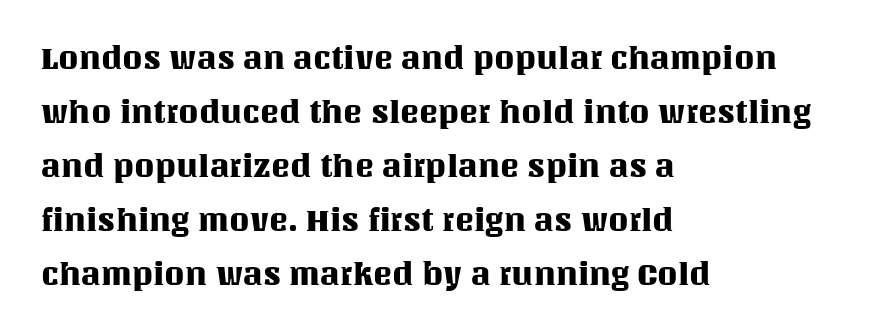
Q: Is the text italic (slanted)? A: No, it is upright.
Q: Is the text underlined? A: No.
Q: How is the paragraph aligned? A: Left-aligned.
Q: Is the spacing between letters normal or unusually wide? A: Normal.
Q: Is the spacing between lines tight, normal or loose? A: Normal.
Q: Width (condensed, normal, or wide)? A: Normal.
Q: Stroke contrast? A: Medium.
Q: x-height? A: Large.
Q: Monospaced? A: No.
